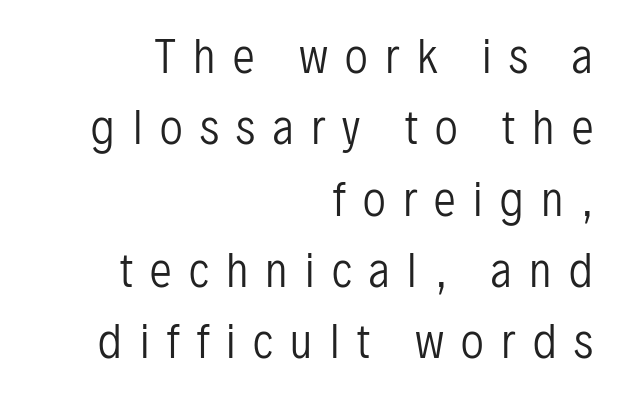
The rendering shows plain stroke endings on the letterforms — a sans-serif design. Here the designer chose a conventional face with non-uniform glyph widths. The baseline area is clear. The lettering stays uniformly vertical, giving the passage a roman look.
